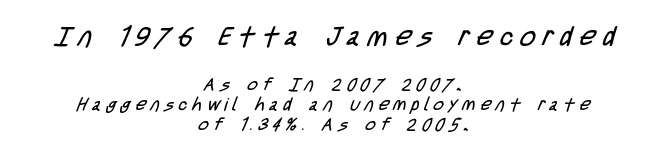
Stroke mass is kept to a normal reading level or below. Decoration check: the copy has no underline. The lines are packed closely together with very little leading. Tracking value appears strongly positive — letters spread wide. The lines are quadded center.
